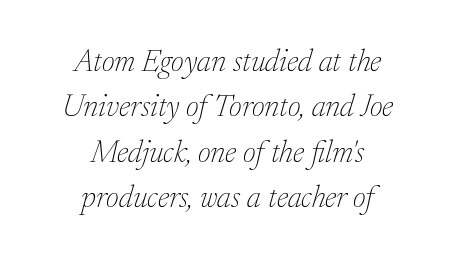
The image shows 31 px thin serif type, italic (leaning right); set centered, normal line spacing (1.46x), normal letter spacing, not underlined; low stroke contrast and a medium x-height.
